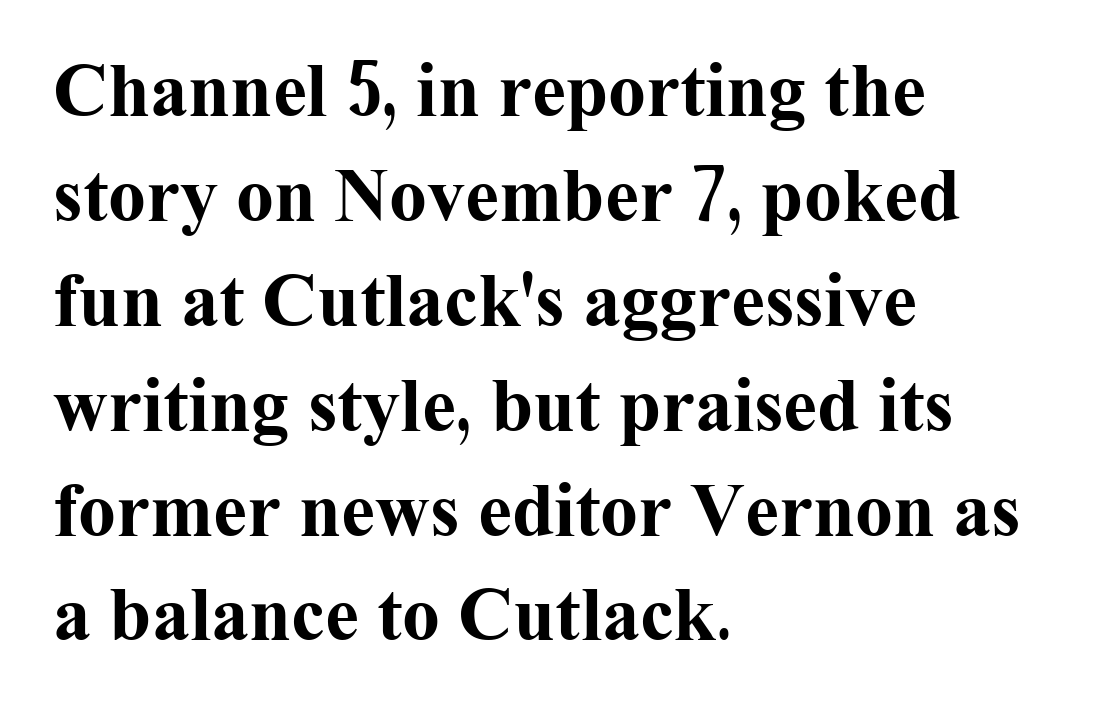
The image shows 76 px bold serif type, upright; set left-aligned, normal line spacing (1.38x), normal letter spacing, not underlined; medium stroke contrast and a medium x-height.
